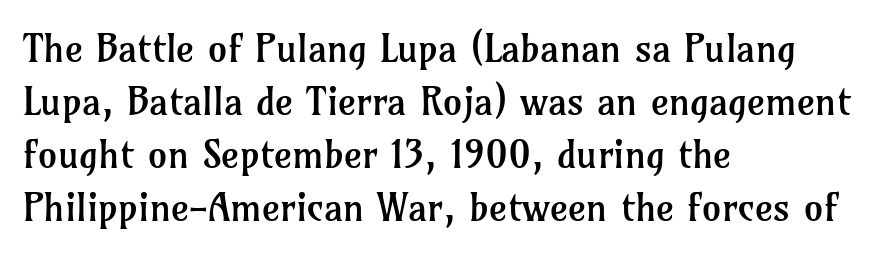
{"serif": "yes", "italic": "no", "bold": "no", "weight": "regular", "width": "normal", "stroke_contrast": "low", "x_height": "medium", "monospaced": "no", "underline": "no", "align": "left", "line_spacing": "normal", "line_spacing_ratio": 1.36, "letter_spacing": "normal", "letter_spacing_em": 0.0, "glyph_px": 39}
